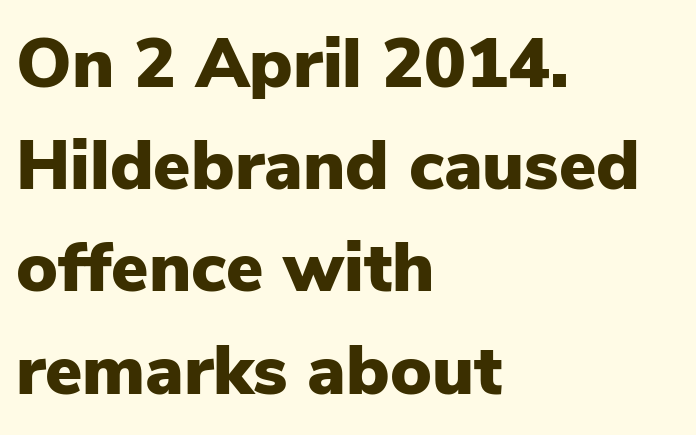
The image shows 70 px heavy sans-serif type, upright; set left-aligned, normal line spacing (1.46x), normal letter spacing, not underlined; low stroke contrast and a medium x-height.
